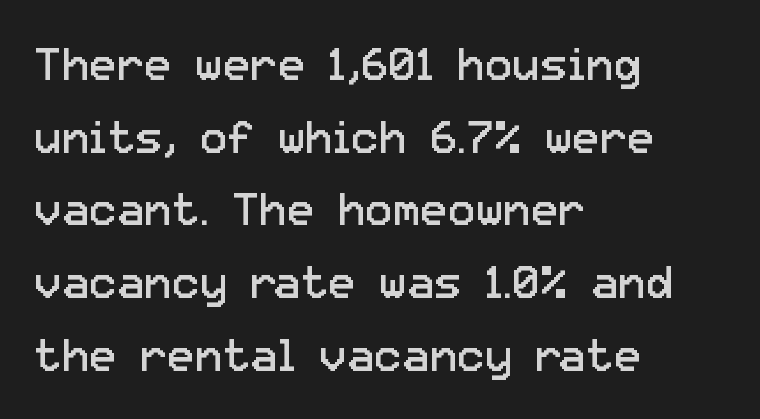
The image shows 46 px regular-weight sans-serif type, upright; set left-aligned, normal line spacing (1.58x), normal letter spacing, not underlined; low stroke contrast and a medium x-height.
